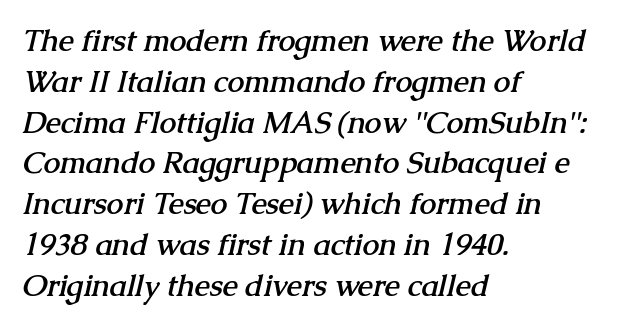
{"serif": "yes", "bold": "yes", "weight": "semibold", "width": "normal", "stroke_contrast": "medium", "x_height": "medium", "monospaced": "no", "underline": "no", "align": "left", "line_spacing": "normal", "line_spacing_ratio": 1.36, "letter_spacing": "normal", "letter_spacing_em": 0.0, "glyph_px": 30}
